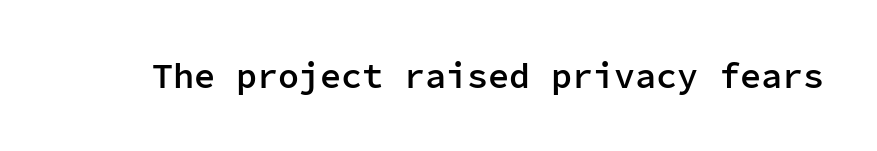
Q: Is the text bold? A: Semi-bold.
Q: Is the text italic (slanted)? A: No, it is upright.
Q: Is the typeface a serif or a sans-serif typeface? A: Sans-serif.
Q: Is the text underlined? A: No.
Q: Is the spacing between letters normal or unusually wide? A: Normal.
Q: Width (condensed, normal, or wide)? A: Normal.
Q: Stroke contrast? A: Low.
Q: x-height? A: Medium.
Q: Monospaced? A: Yes.
